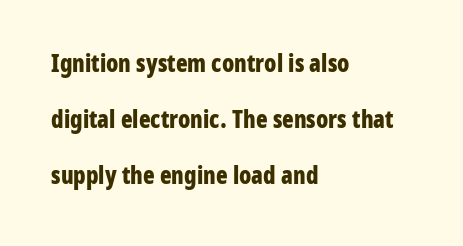
The image shows 24 px bold type, upright; set left-aligned, loose line spacing (2.34x), normal letter spacing, not underlined.
